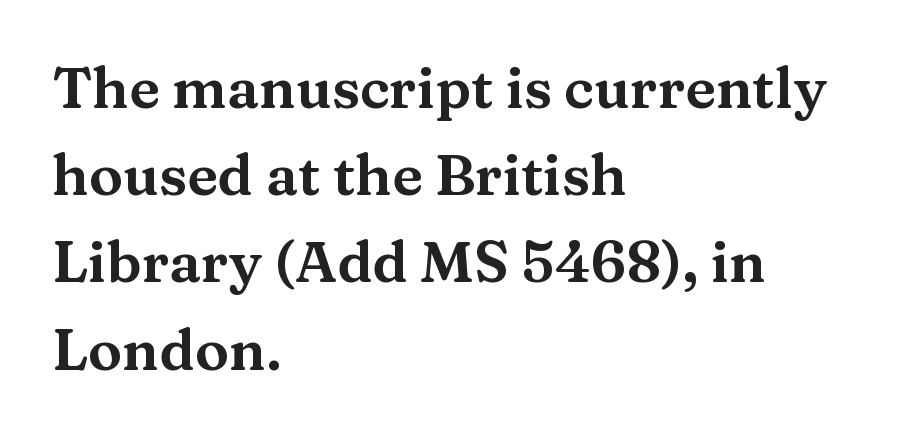
Q: Is the text italic (slanted)? A: No, it is upright.
Q: Is the typeface a serif or a sans-serif typeface? A: Serif.
Q: Is the text underlined? A: No.
Q: How is the paragraph aligned? A: Left-aligned.
Q: Is the spacing between letters normal or unusually wide? A: Normal.
Q: Is the spacing between lines tight, normal or loose? A: Normal.
Q: Width (condensed, normal, or wide)? A: Wide.
Q: Stroke contrast? A: Medium.
Q: x-height? A: Medium.
Q: Monospaced? A: No.
